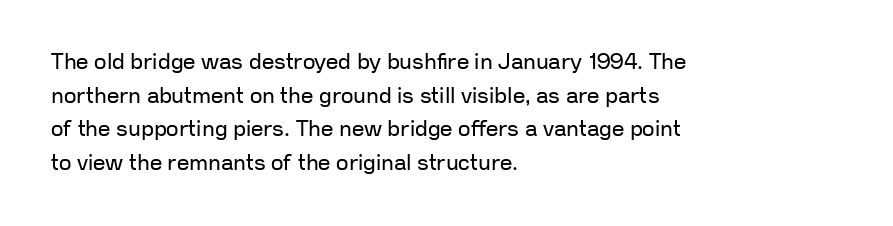
{"italic": "no", "bold": "no", "underline": "no", "align": "left", "line_spacing": "normal", "line_spacing_ratio": 1.53, "letter_spacing": "normal", "letter_spacing_em": 0.0, "glyph_px": 22}
